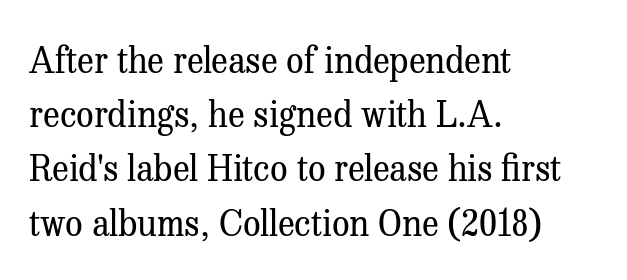
{"serif": "yes", "italic": "no", "bold": "no", "weight": "regular", "width": "normal", "stroke_contrast": "medium", "x_height": "medium", "monospaced": "no", "underline": "no", "align": "left", "line_spacing": "normal", "line_spacing_ratio": 1.55, "letter_spacing": "normal", "letter_spacing_em": 0.0, "glyph_px": 35}
